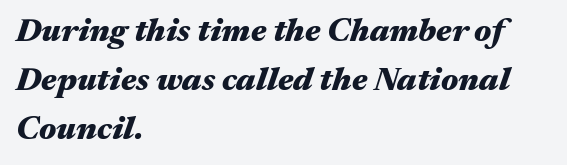
Caption: bold face, heavy strokes. This sample has the flowing, uneven cadence of proportional lettering. Leading: standard. Compared with ordinary roman type, these characters are visibly tilted.
